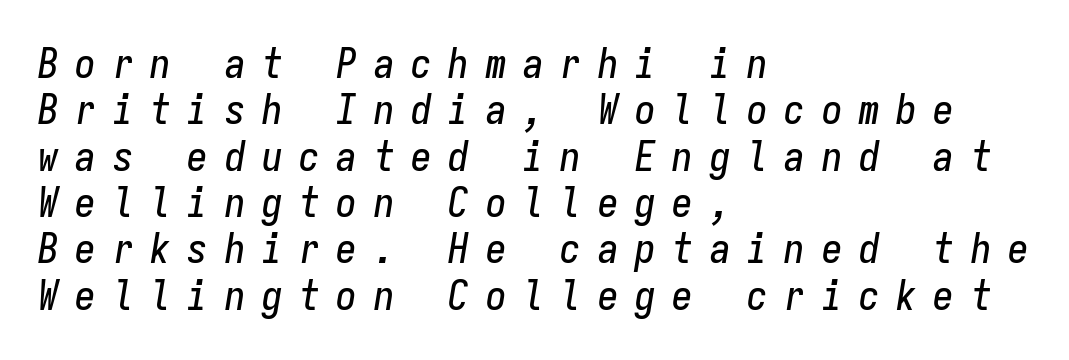
Horizontally, the lines are justified to the leading edge only. The specimen reads as italic at a glance. Every character here occupies the same horizontal width, giving the sample a typewriter-like rhythm. Letters rest on an invisible, unmarked baseline.
